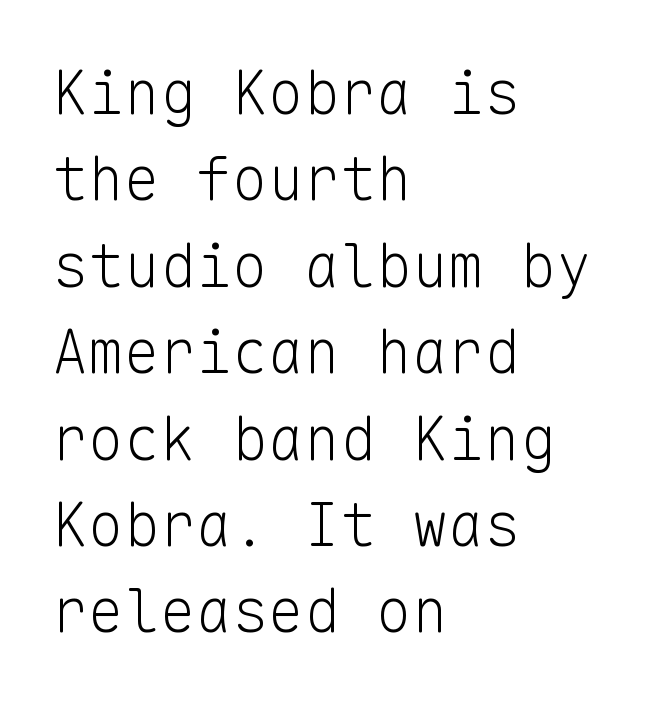
The image shows 60 px light sans-serif type, upright, monospaced; set left-aligned, normal line spacing (1.44x), normal letter spacing, not underlined; low stroke contrast and a medium x-height.
